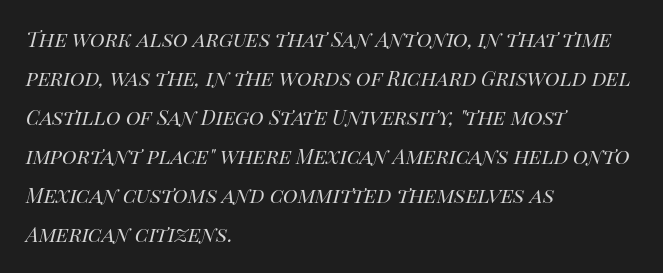
Q: Is the text bold? A: No.
Q: Is the text italic (slanted)? A: Yes, it leans right by about 14 degrees.
Q: Is the text underlined? A: No.
Q: How is the paragraph aligned? A: Left-aligned.
Q: Is the spacing between letters normal or unusually wide? A: Normal.
Q: Is the spacing between lines tight, normal or loose? A: Normal.
